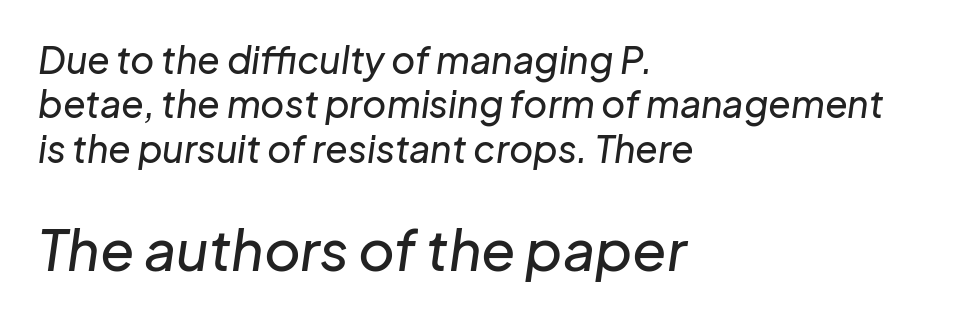
{"italic": "yes", "lean": "right", "slant_degrees": 8, "width": "normal", "stroke_contrast": "low", "x_height": "medium", "monospaced": "no", "underline": "no", "align": "left", "line_spacing_ratio": 1.2, "letter_spacing": "normal", "letter_spacing_em": 0.0, "larger_block": "second", "size_ratio": 1.51, "glyph_px": 56}
